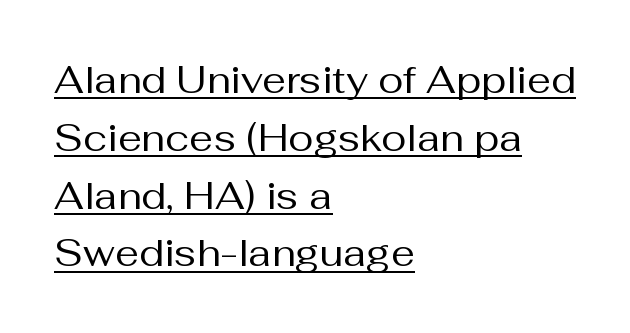
{"serif": "no", "italic": "no", "bold": "no", "weight": "regular", "width": "normal", "stroke_contrast": "medium", "x_height": "medium", "monospaced": "no", "underline": "yes", "align": "left", "line_spacing": "normal", "line_spacing_ratio": 1.52, "letter_spacing": "normal", "letter_spacing_em": 0.0, "glyph_px": 38}
